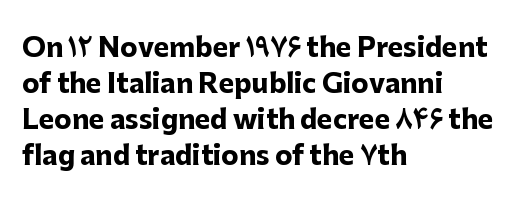
The image shows 26 px bold type, upright; set left-aligned, normal line spacing (1.39x), normal letter spacing, not underlined.
